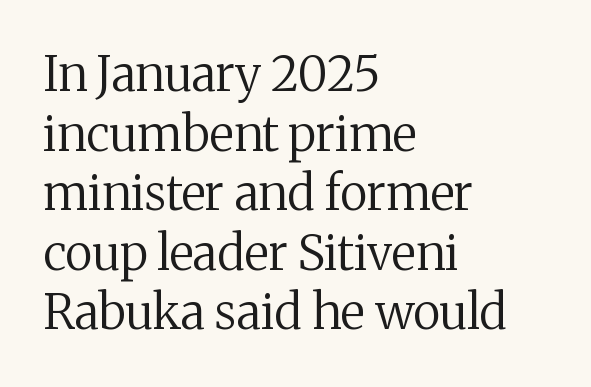
The image shows 48 px regular-weight serif type, upright; set left-aligned, line spacing 1.24x, normal letter spacing, not underlined; medium stroke contrast and a medium x-height.
